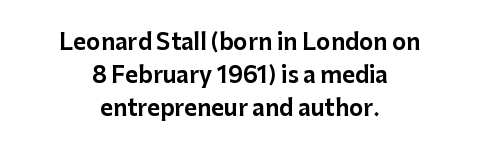
Q: Is the text italic (slanted)? A: No, it is upright.
Q: Is the text underlined? A: No.
Q: How is the paragraph aligned? A: Centered.
Q: Is the spacing between letters normal or unusually wide? A: Normal.
Q: Is the spacing between lines tight, normal or loose? A: Normal.
